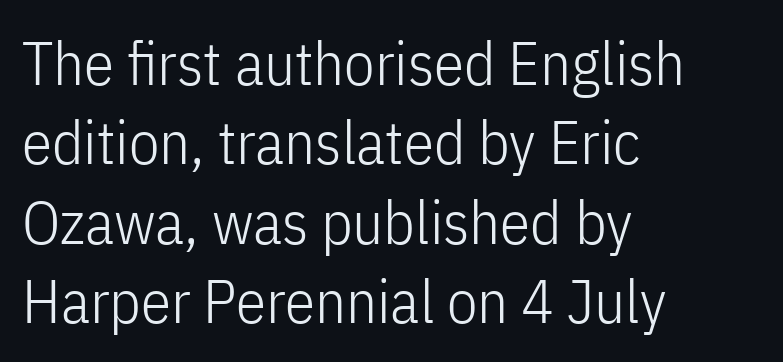
The image shows 61 px light, condensed sans-serif type, upright; set left-aligned, normal line spacing (1.3x), normal letter spacing, not underlined; low stroke contrast and a medium x-height.
